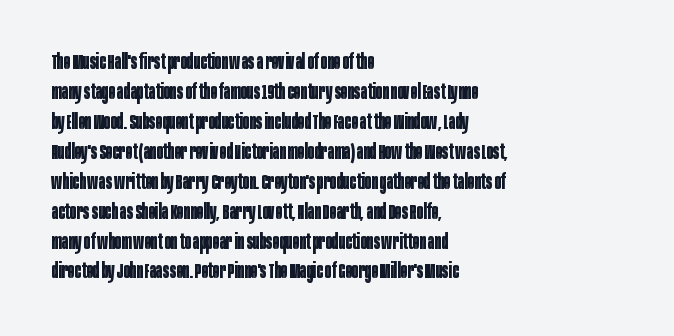
The image shows 22 px bold type, upright; set left-aligned, normal line spacing (1.36x), normal letter spacing, not underlined.
